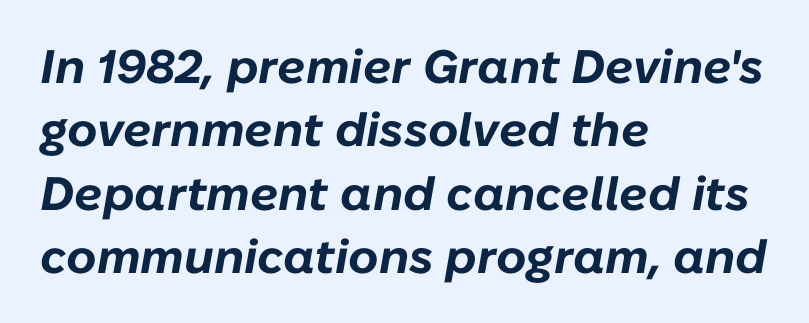
Q: Is the text bold? A: Yes.
Q: Is the text italic (slanted)? A: Yes, it leans right by about 10 degrees.
Q: Is the text underlined? A: No.
Q: How is the paragraph aligned? A: Left-aligned.
Q: Is the spacing between letters normal or unusually wide? A: Normal.
Q: Is the spacing between lines tight, normal or loose? A: Normal.
Q: Width (condensed, normal, or wide)? A: Normal.
Q: Stroke contrast? A: Low.
Q: x-height? A: Medium.
Q: Monospaced? A: No.
